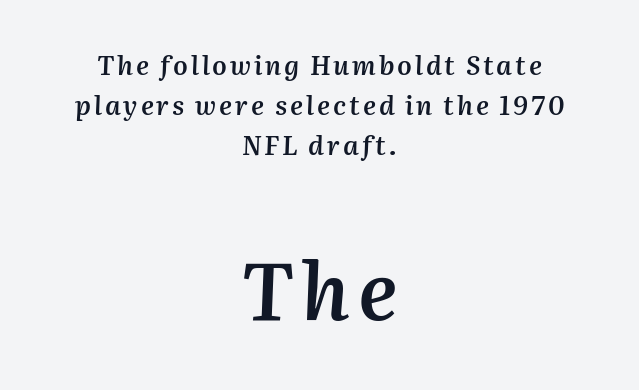
Bigger letters appear in the bottom chunk; the top chunk is reduced. In terms of posture, this sample is oblique. Layout note: lines centered. The line-height multiplier appears to be the usual default. The passage shown is typed in a proportional face where columns would drift. No word sits above an underline.
